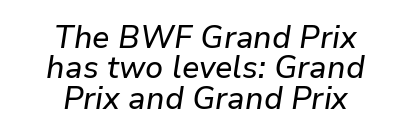
Inter-character spacing is left at the font's built-in metrics. These lines are rendered in a variable-pitch font. Leading: reduced. Descenders are the only things crossing below the line.
